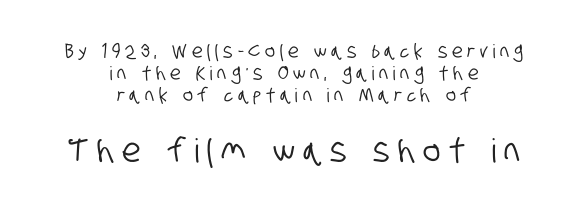
{"serif": "no", "width": "condensed", "stroke_contrast": "low", "x_height": "large", "monospaced": "no", "underline": "no", "align": "center", "line_spacing_ratio": 1.16, "letter_spacing": "wide", "letter_spacing_em": 0.25, "larger_block": "second", "size_ratio": 1.74, "glyph_px": 33}
